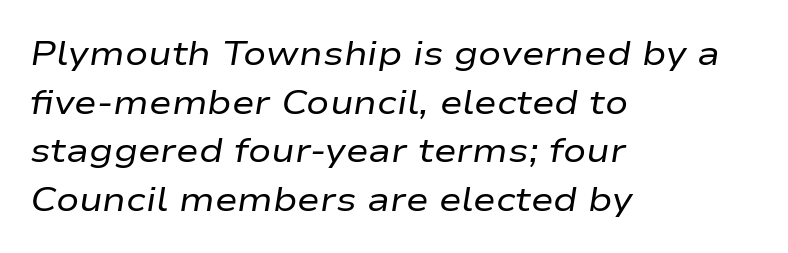
The image shows 34 px regular-weight, wide type, italic (leaning right); set left-aligned, normal line spacing (1.43x), normal letter spacing, not underlined; low stroke contrast and a medium x-height.
